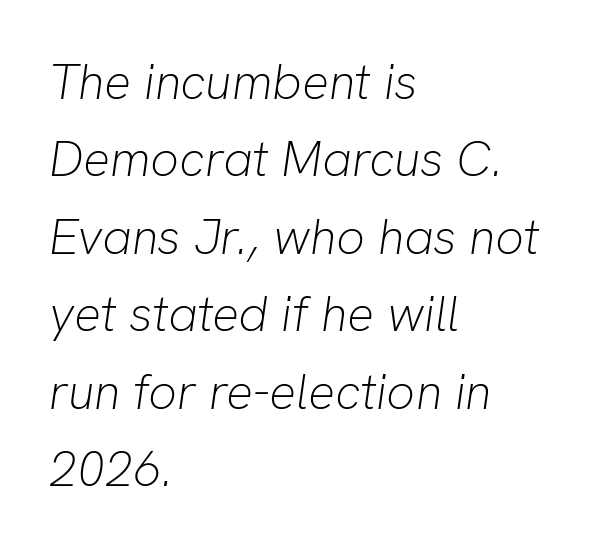
{"italic": "yes", "lean": "right", "slant_degrees": 8, "bold": "no", "weight": "light", "width": "normal", "stroke_contrast": "low", "x_height": "medium", "monospaced": "no", "underline": "no", "align": "left", "line_spacing": "normal", "line_spacing_ratio": 1.55, "letter_spacing": "normal", "letter_spacing_em": 0.0, "glyph_px": 50}
